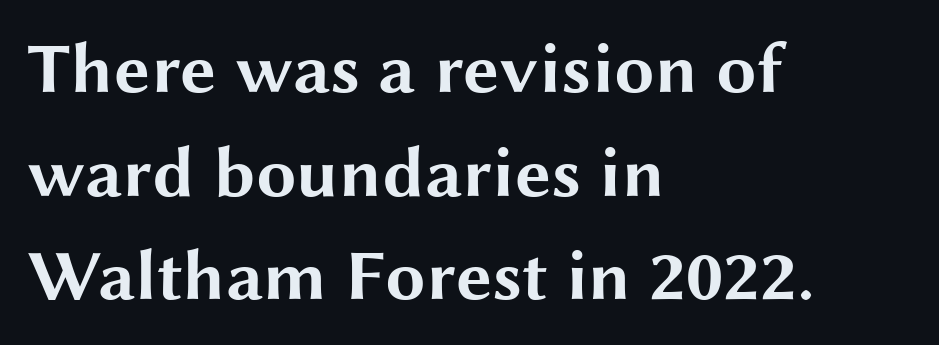
Regarding serifs, this sample does without them. Caption: bold face, heavy strokes. Vertically, the passage feels balanced, rows spaced as you'd expect. You could not count columns in this text — the font is proportionally spaced. Underline: absent.
